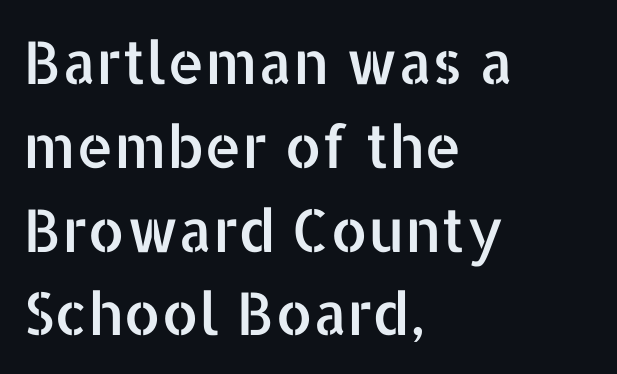
Q: Is the text italic (slanted)? A: No, it is upright.
Q: Is the typeface a serif or a sans-serif typeface? A: Sans-serif.
Q: Is the text underlined? A: No.
Q: How is the paragraph aligned? A: Left-aligned.
Q: Is the spacing between letters normal or unusually wide? A: Normal.
Q: Is the spacing between lines tight, normal or loose? A: Normal.
Q: Width (condensed, normal, or wide)? A: Normal.
Q: Stroke contrast? A: Low.
Q: x-height? A: Medium.
Q: Monospaced? A: No.
